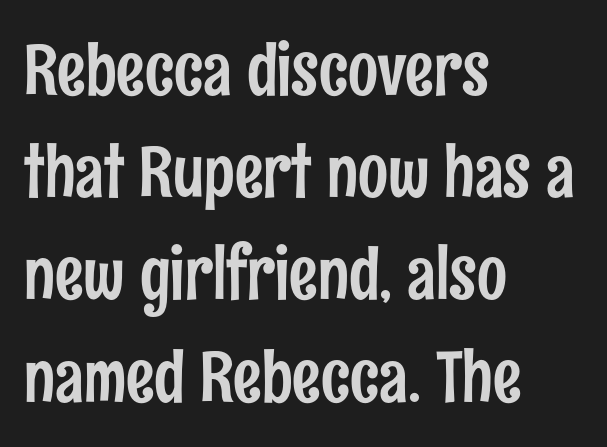
The image shows 71 px condensed sans-serif type, upright; set left-aligned, normal line spacing (1.44x), normal letter spacing, not underlined; low stroke contrast and a medium x-height.
